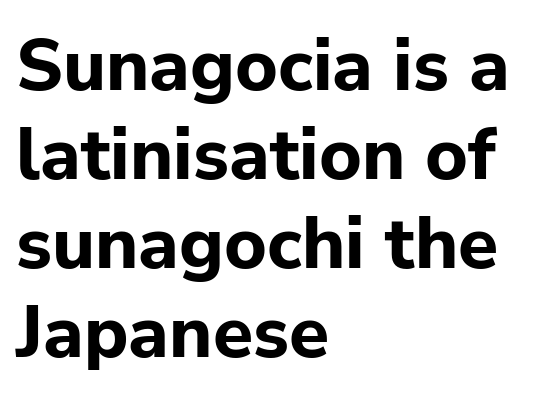
Q: Is the text bold? A: Yes.
Q: Is the text italic (slanted)? A: No, it is upright.
Q: Is the typeface a serif or a sans-serif typeface? A: Sans-serif.
Q: Is the text underlined? A: No.
Q: How is the paragraph aligned? A: Left-aligned.
Q: Is the spacing between letters normal or unusually wide? A: Normal.
Q: Width (condensed, normal, or wide)? A: Normal.
Q: Stroke contrast? A: Low.
Q: x-height? A: Medium.
Q: Monospaced? A: No.
